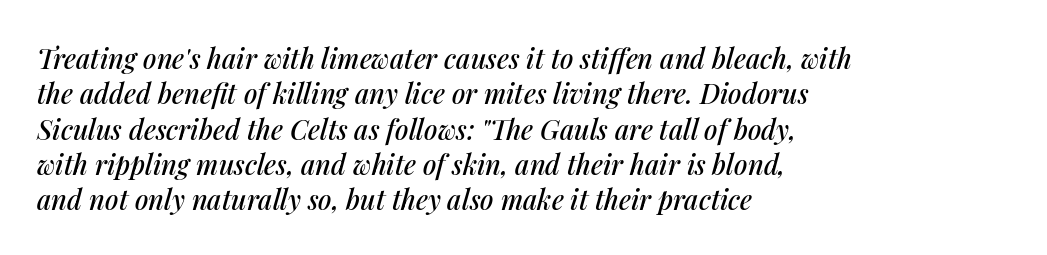
These lines were composed using italics. Typeset ragged right — the left edge is the straight one. Does the leading feel generous? No, just average. Nobody touched the tracking dial on this one. Descenders hang freely into open space.
